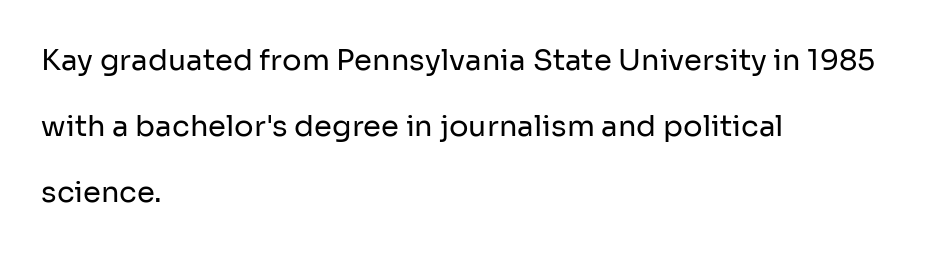
The letterforms sit shoulder to shoulder at normal distance. Does the leading feel generous? Absolutely, it's lavish. Think of a printed novel: that variable character pitch is what you see here. The string is rendered with underlining switched off. Weight class: somewhere from thin through regular. The specimen reads as upright at a glance.
